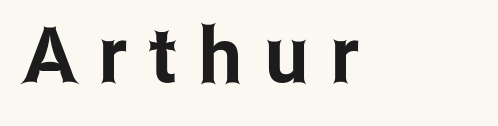
Q: Is the text italic (slanted)? A: No, it is upright.
Q: Is the typeface a serif or a sans-serif typeface? A: Sans-serif.
Q: Is the text underlined? A: No.
Q: How is the paragraph aligned? A: Left-aligned.
Q: Is the spacing between letters normal or unusually wide? A: Unusually wide.
Q: Width (condensed, normal, or wide)? A: Condensed.
Q: Stroke contrast? A: Low.
Q: x-height? A: Medium.
Q: Monospaced? A: No.
